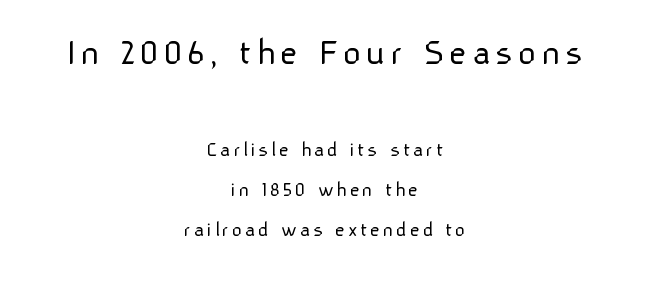
The image shows 39 px light sans-serif type, upright; set centered, line spacing 1.83x, not underlined; the first (top) block is 1.77x larger; low stroke contrast and a medium x-height.
